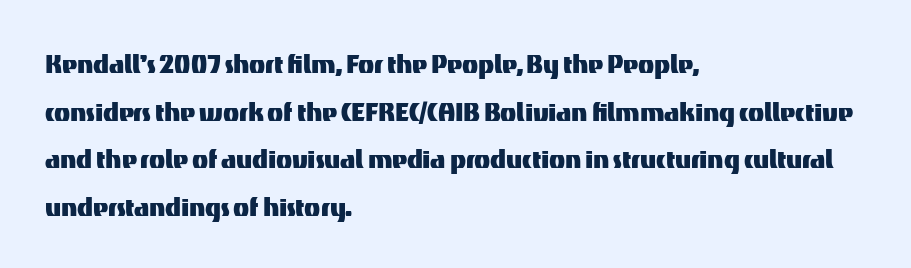
{"serif": "no", "italic": "no", "width": "normal", "stroke_contrast": "medium", "x_height": "medium", "monospaced": "no", "underline": "no", "align": "left", "line_spacing": "normal", "line_spacing_ratio": 1.44, "letter_spacing": "normal", "letter_spacing_em": 0.0, "glyph_px": 33}
